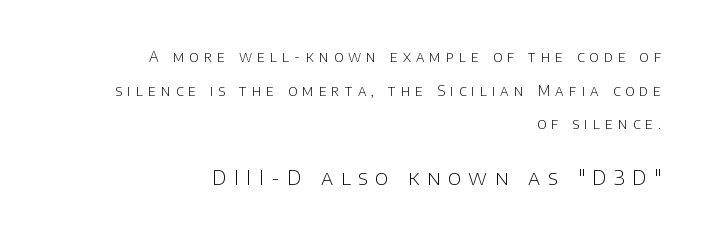
The image shows 20 px text type, upright; set right-aligned, loose line spacing (2.41x), unusually wide letter spacing (+0.37 em), not underlined; the second (bottom) block is 1.43x larger.
